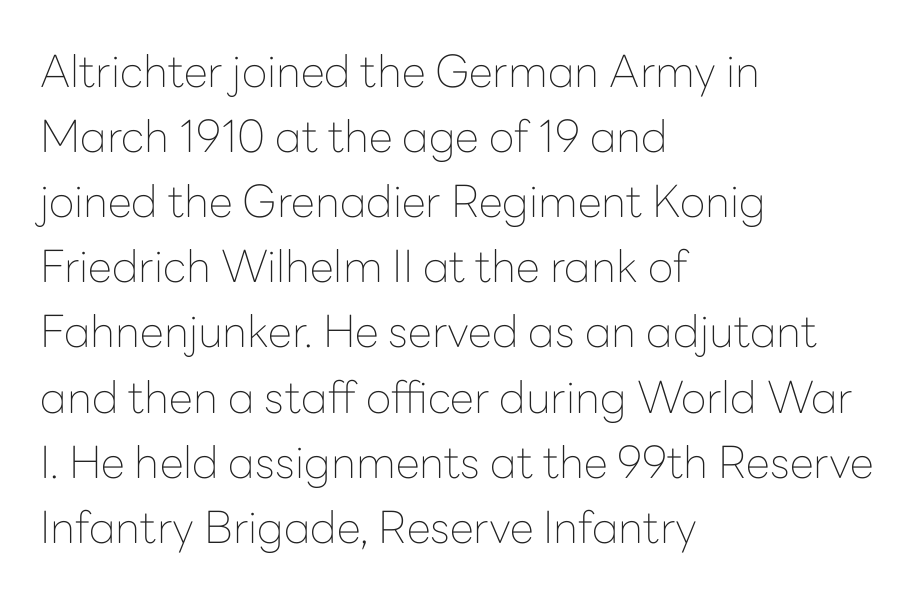
{"serif": "no", "italic": "no", "bold": "no", "weight": "thin", "width": "normal", "stroke_contrast": "low", "x_height": "medium", "monospaced": "no", "underline": "no", "align": "left", "line_spacing": "normal", "line_spacing_ratio": 1.48, "letter_spacing": "normal", "letter_spacing_em": 0.0, "glyph_px": 44}
